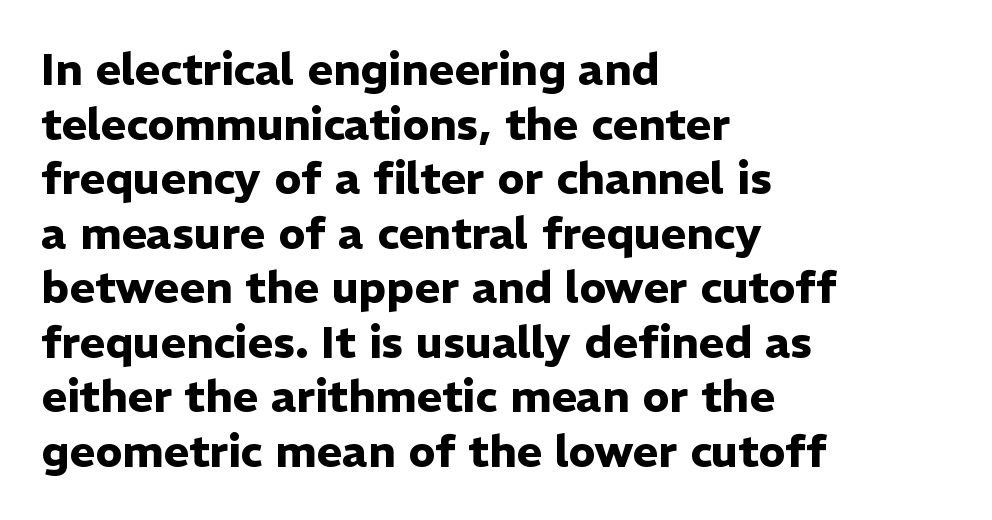
Q: Is the text bold? A: Yes.
Q: Is the text italic (slanted)? A: No, it is upright.
Q: Is the typeface a serif or a sans-serif typeface? A: Sans-serif.
Q: Is the text underlined? A: No.
Q: How is the paragraph aligned? A: Left-aligned.
Q: Is the spacing between letters normal or unusually wide? A: Normal.
Q: Width (condensed, normal, or wide)? A: Normal.
Q: Stroke contrast? A: Low.
Q: x-height? A: Medium.
Q: Monospaced? A: No.
